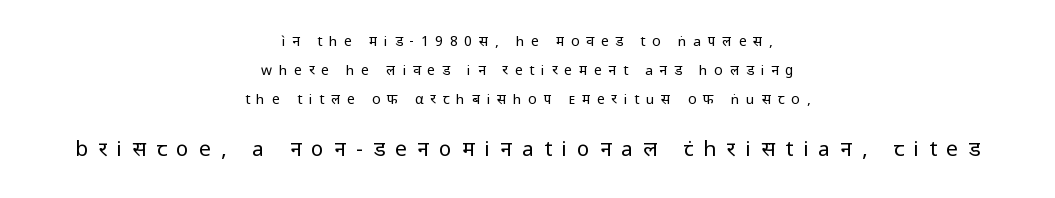
{"italic": "no", "bold": "no", "underline": "no", "align": "center", "line_spacing": "loose", "line_spacing_ratio": 2.07, "letter_spacing": "wide", "letter_spacing_em": 0.48, "larger_block": "second", "size_ratio": 1.5, "glyph_px": 21}
